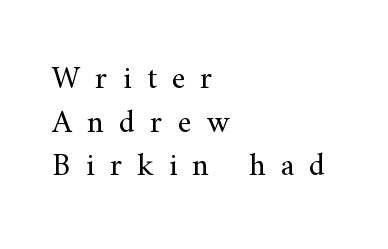
Q: Is the text bold? A: No.
Q: Is the text italic (slanted)? A: No, it is upright.
Q: Is the typeface a serif or a sans-serif typeface? A: Serif.
Q: Is the text underlined? A: No.
Q: How is the paragraph aligned? A: Left-aligned.
Q: Is the spacing between letters normal or unusually wide? A: Unusually wide.
Q: Is the spacing between lines tight, normal or loose? A: Normal.
Q: Width (condensed, normal, or wide)? A: Normal.
Q: Stroke contrast? A: Medium.
Q: x-height? A: Small.
Q: Monospaced? A: No.
